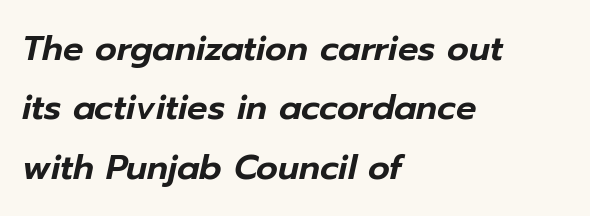
Q: Is the text italic (slanted)? A: Yes, it leans right by about 12 degrees.
Q: Is the text underlined? A: No.
Q: How is the paragraph aligned? A: Left-aligned.
Q: Is the spacing between letters normal or unusually wide? A: Normal.
Q: Width (condensed, normal, or wide)? A: Normal.
Q: Stroke contrast? A: Low.
Q: x-height? A: Medium.
Q: Monospaced? A: No.
